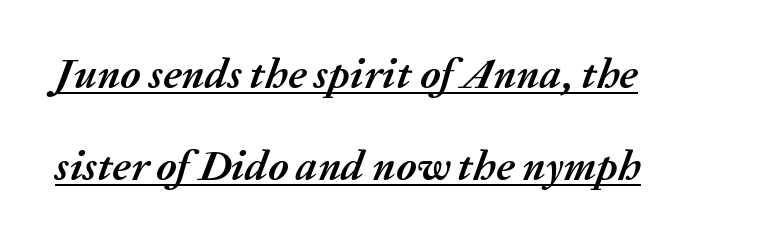
The image shows 43 px semibold type, italic (leaning right); set left-aligned, loose line spacing (2.14x), normal letter spacing, underlined; medium stroke contrast and a medium x-height.
